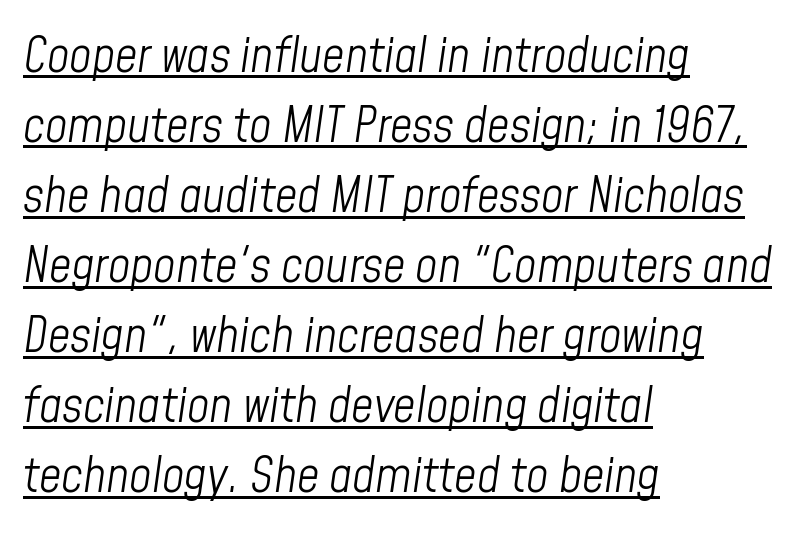
{"italic": "yes", "lean": "right", "slant_degrees": 8, "bold": "no", "weight": "light", "width": "condensed", "stroke_contrast": "low", "x_height": "medium", "monospaced": "no", "underline": "yes", "align": "left", "line_spacing": "normal", "line_spacing_ratio": 1.43, "letter_spacing": "normal", "letter_spacing_em": 0.0, "glyph_px": 49}
